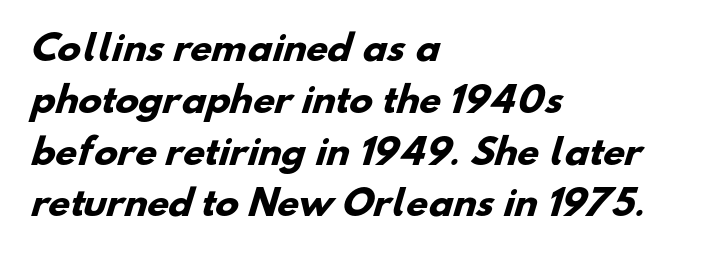
The image shows 35 px heavy sans-serif type; set left-aligned, normal line spacing (1.48x), normal letter spacing, not underlined; low stroke contrast and a small x-height.
